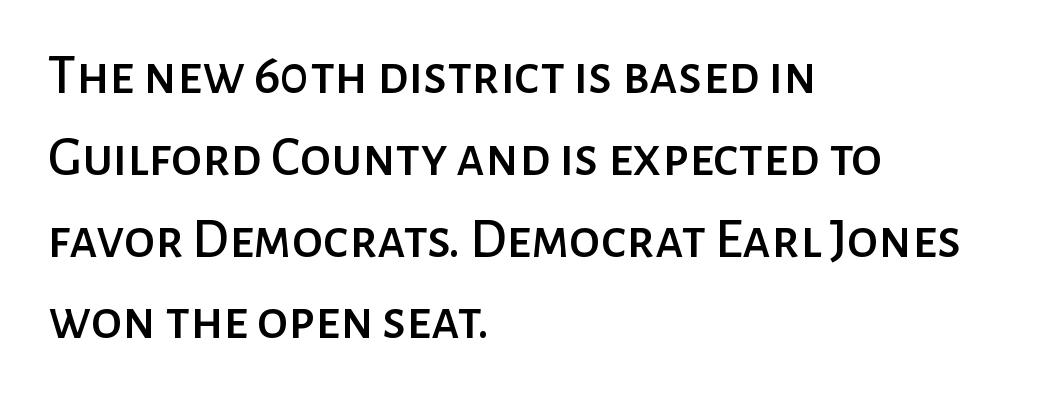
{"serif": "no", "italic": "no", "width": "normal", "stroke_contrast": "low", "x_height": "medium", "monospaced": "no", "underline": "no", "align": "left", "line_spacing": "normal", "line_spacing_ratio": 1.46, "letter_spacing": "normal", "letter_spacing_em": 0.0, "glyph_px": 56}
